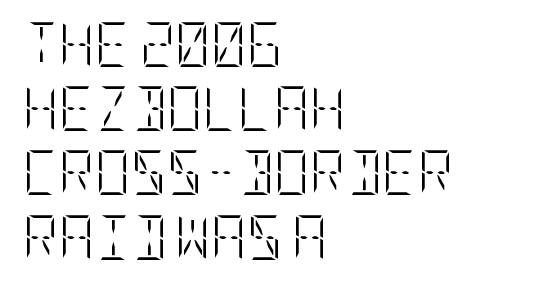
{"italic": "no", "bold": "no", "weight": "light", "width": "condensed", "stroke_contrast": "low", "x_height": "large", "underline": "no", "align": "left", "line_spacing": "normal", "line_spacing_ratio": 1.46, "letter_spacing": "normal", "letter_spacing_em": 0.0, "glyph_px": 44}
